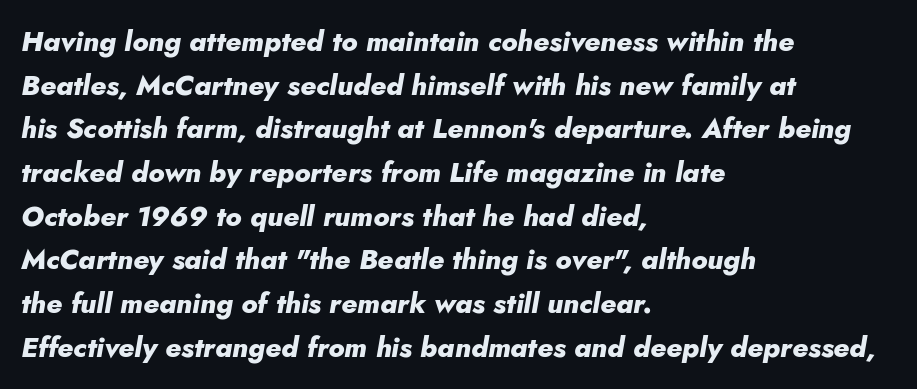
Q: Is the text bold? A: Yes.
Q: Is the text italic (slanted)? A: Yes, it leans right by about 10 degrees.
Q: Is the text underlined? A: No.
Q: How is the paragraph aligned? A: Left-aligned.
Q: Is the spacing between letters normal or unusually wide? A: Normal.
Q: Is the spacing between lines tight, normal or loose? A: Normal.
Q: Width (condensed, normal, or wide)? A: Normal.
Q: Stroke contrast? A: Low.
Q: x-height? A: Small.
Q: Monospaced? A: No.
